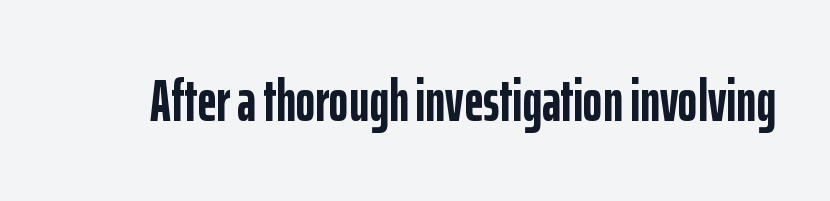
Q: Is the text bold? A: Yes.
Q: Is the text italic (slanted)? A: No, it is upright.
Q: Is the typeface a serif or a sans-serif typeface? A: Sans-serif.
Q: Is the text underlined? A: No.
Q: Is the spacing between letters normal or unusually wide? A: Normal.
Q: Width (condensed, normal, or wide)? A: Condensed.
Q: Stroke contrast? A: Low.
Q: x-height? A: Medium.
Q: Monospaced? A: No.
